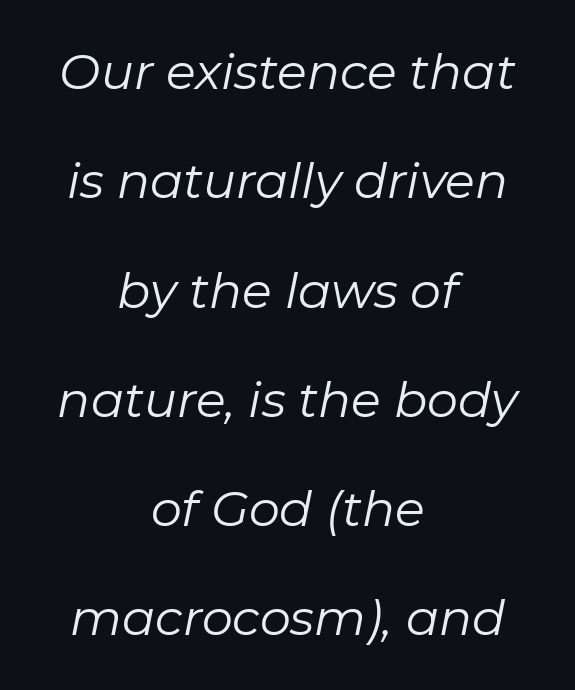
Varying glyph widths throughout — classic text-font behaviour. Is there much room between lines? Yes — plenty of vertical air separates them. Heaviness? Minimal to ordinary, like unemphasized prose. This sample uses an oblique cut, with every glyph tilted off the vertical. The specimen omits any rule beneath the text block's lines. The text block is weighted toward neither margin, spreading evenly from the middle.
